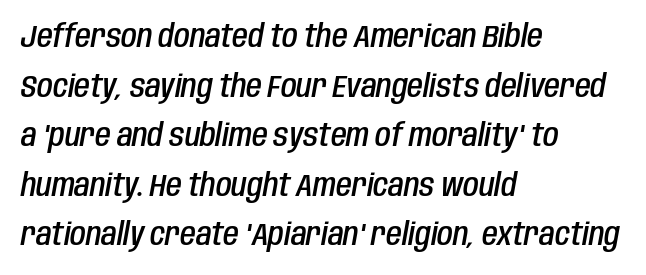
The image shows 32 px semibold, condensed type, italic (leaning right); set left-aligned, normal line spacing (1.55x), normal letter spacing, not underlined; low stroke contrast and a large x-height.
